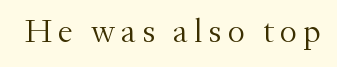
The image shows 34 px light serif type, upright; set not underlined; medium stroke contrast and a small x-height.
